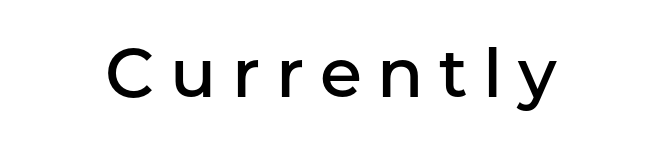
The image shows 68 px semibold sans-serif type, upright; set unusually wide letter spacing (+0.23 em), not underlined; low stroke contrast and a medium x-height.
